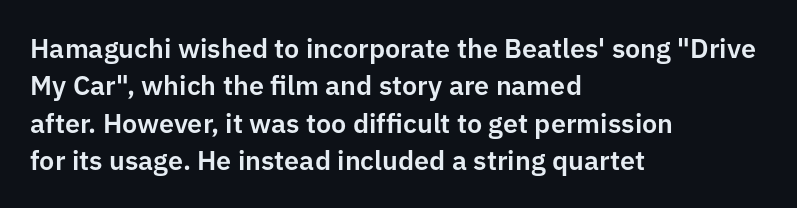
Normally led — the rows are evenly, conventionally spaced. Letter spacing: default. This is the regular roman posture of the typeface. Clear beneath every line of the passage. This rendering uses left alignment, leaving the right contour irregular.
